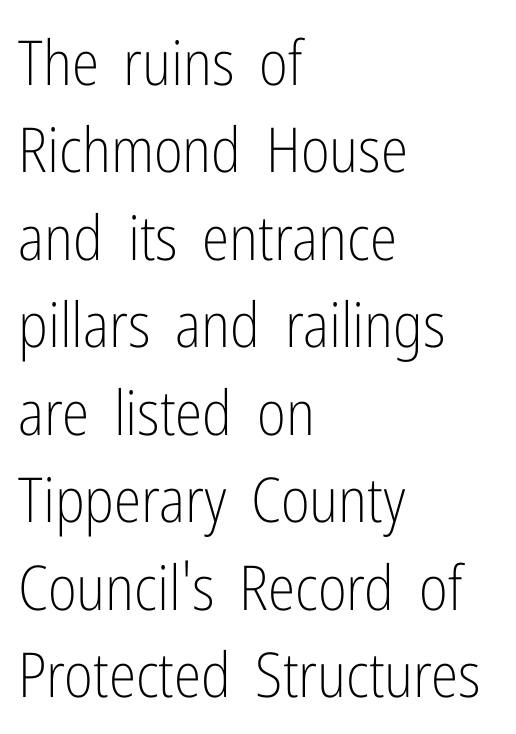
Spacing between characters is what you'd get straight out of the box. Looks like regular typesetting: each glyph gets only the width it needs. Beneath every word, the page is bare. Stroke thickness stays within the range of a standard reading face or lighter. Quick note: not italic, upright. The passage shown stacks its lines at a standard gap.
